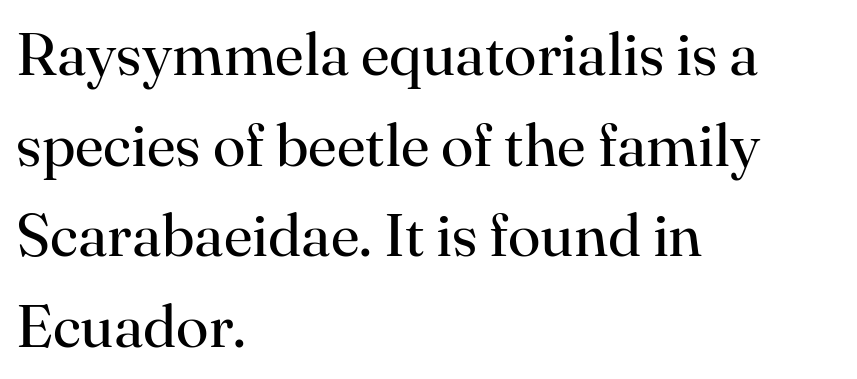
Q: Is the text bold? A: No.
Q: Is the text italic (slanted)? A: No, it is upright.
Q: Is the typeface a serif or a sans-serif typeface? A: Serif.
Q: Is the text underlined? A: No.
Q: How is the paragraph aligned? A: Left-aligned.
Q: Is the spacing between letters normal or unusually wide? A: Normal.
Q: Is the spacing between lines tight, normal or loose? A: Normal.
Q: Width (condensed, normal, or wide)? A: Normal.
Q: Stroke contrast? A: High.
Q: x-height? A: Small.
Q: Monospaced? A: No.
